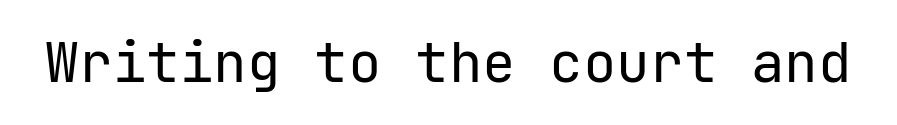
This sample has the even, mechanical cadence of fixed-width lettering. Anything drawn beneath the words? Only blank space. This rendering leaves character spacing at its baseline value. Is there any slant? The stems are plumb.
